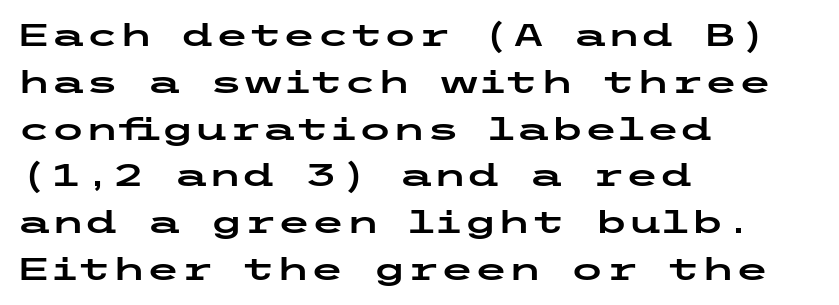
{"serif": "no", "italic": "no", "width": "wide", "stroke_contrast": "low", "x_height": "medium", "underline": "no", "align": "left", "line_spacing": "normal", "line_spacing_ratio": 1.51, "letter_spacing": "normal", "letter_spacing_em": 0.0, "glyph_px": 31}
